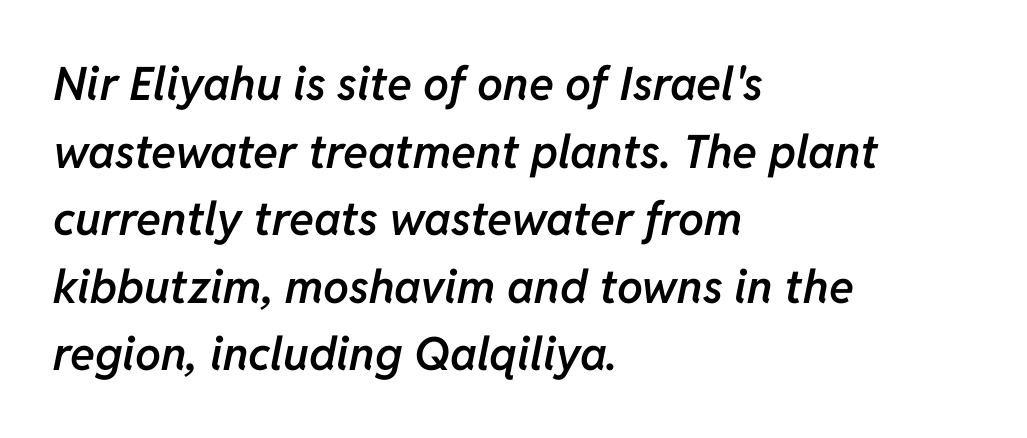
The image shows 46 px semibold type, italic (leaning right); set left-aligned, normal line spacing (1.47x), normal letter spacing, not underlined; low stroke contrast and a medium x-height.
